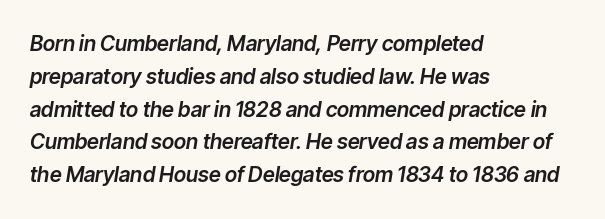
{"italic": "yes", "lean": "right", "slant_degrees": 9, "underline": "no", "align": "left", "line_spacing": "normal", "line_spacing_ratio": 1.56, "letter_spacing": "normal", "letter_spacing_em": 0.0, "glyph_px": 21}
